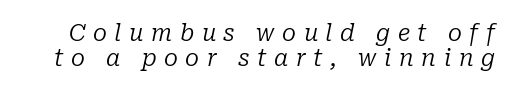
The image shows 23 px text type, italic (leaning right); set tight line spacing (1.07x), unusually wide letter spacing (+0.33 em), not underlined.
